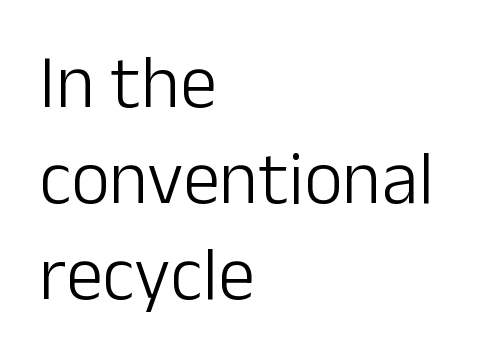
Q: Is the text bold? A: No.
Q: Is the text italic (slanted)? A: No, it is upright.
Q: Is the typeface a serif or a sans-serif typeface? A: Sans-serif.
Q: Is the text underlined? A: No.
Q: How is the paragraph aligned? A: Left-aligned.
Q: Is the spacing between letters normal or unusually wide? A: Normal.
Q: Is the spacing between lines tight, normal or loose? A: Normal.
Q: Width (condensed, normal, or wide)? A: Normal.
Q: Stroke contrast? A: Low.
Q: x-height? A: Medium.
Q: Monospaced? A: No.
